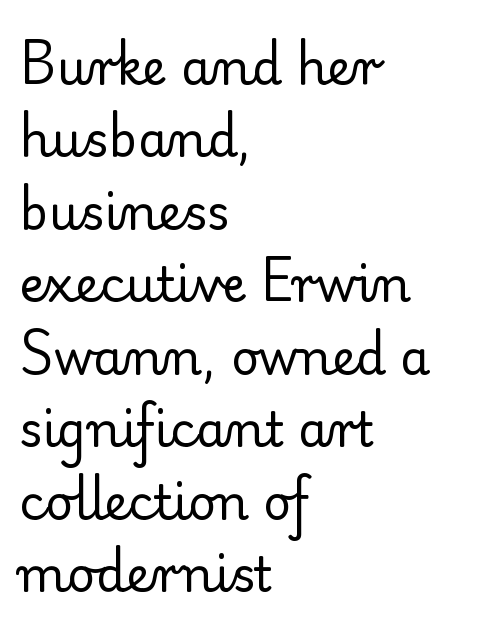
A typesetter would call this zero additional tracking. The designer left line spacing at the default. Beneath every word, the page is bare. The typeface has the unassuming heft of standard copy or less. Type style note: has serifs.
